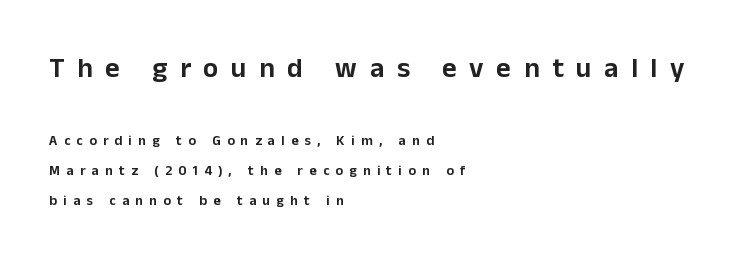
{"serif": "no", "italic": "no", "width": "normal", "stroke_contrast": "low", "x_height": "medium", "monospaced": "no", "underline": "no", "align": "left", "line_spacing": "loose", "line_spacing_ratio": 2.14, "letter_spacing": "wide", "letter_spacing_em": 0.45, "larger_block": "first", "size_ratio": 2.0, "glyph_px": 28}
